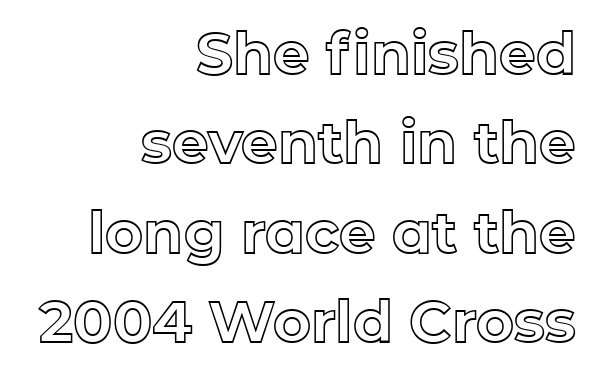
{"italic": "no", "width": "normal", "x_height": "medium", "monospaced": "no", "underline": "no", "align": "right", "line_spacing": "normal", "line_spacing_ratio": 1.54, "letter_spacing": "normal", "letter_spacing_em": 0.0, "glyph_px": 58}
